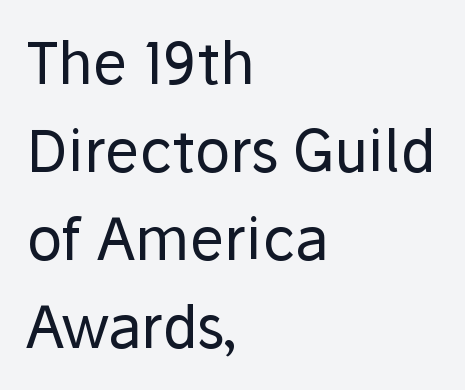
{"serif": "no", "italic": "no", "bold": "no", "weight": "regular", "width": "normal", "stroke_contrast": "low", "x_height": "medium", "monospaced": "no", "underline": "no", "align": "left", "line_spacing": "normal", "line_spacing_ratio": 1.52, "letter_spacing": "normal", "letter_spacing_em": 0.0, "glyph_px": 58}
